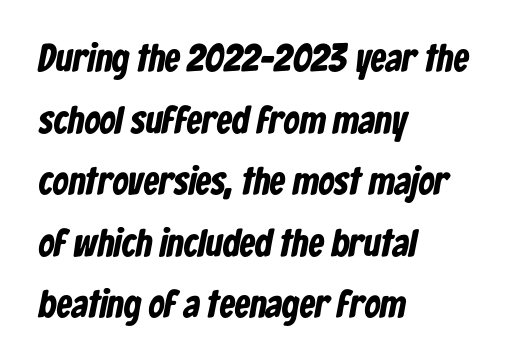
The image shows 39 px bold, condensed sans-serif type; set left-aligned, normal line spacing (1.58x), normal letter spacing, not underlined; low stroke contrast and a medium x-height.
